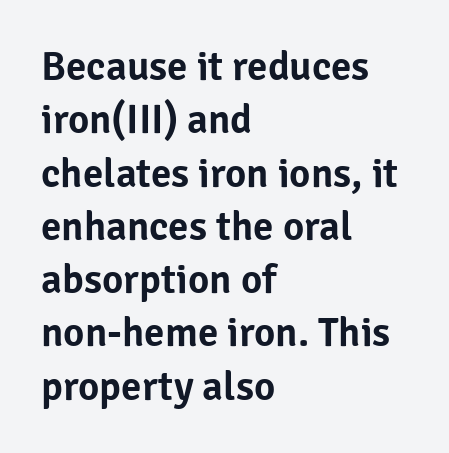
The lettering stays uniformly vertical, giving the passage a roman look. Tracking here is standard; glyphs follow each other at the usual distance. The gap between lines stays unmarked. Serif or sans? Sans — the stroke terminals are bare. Compared with a centered layout, this one pins lines to the left instead. You could not count columns in this text — the font is proportionally spaced.
